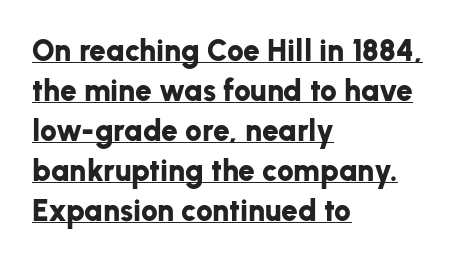
The image shows 30 px bold sans-serif type, upright; set left-aligned, normal line spacing (1.33x), normal letter spacing, underlined; low stroke contrast and a medium x-height.
